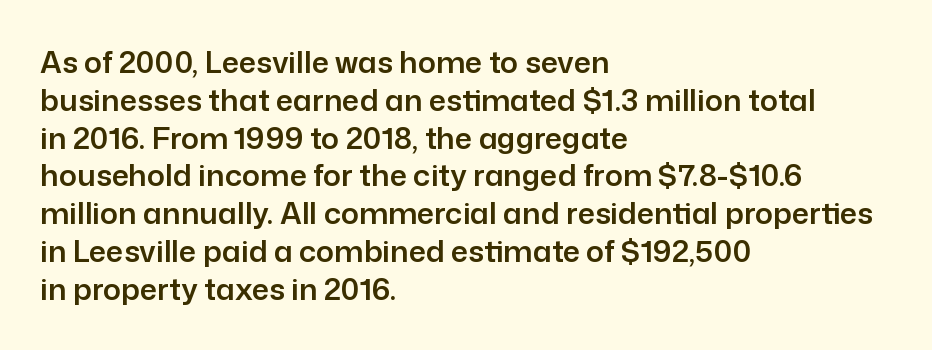
The image shows 30 px sans-serif type, upright; set left-aligned, normal line spacing (1.26x), normal letter spacing, not underlined; low stroke contrast and a medium x-height.
